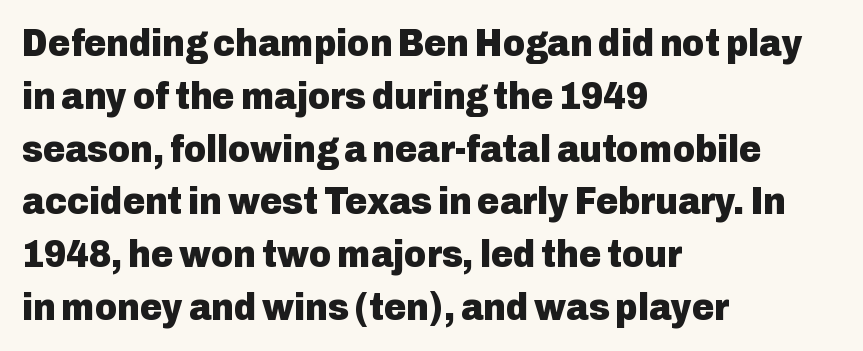
The image shows 38 px heavy sans-serif type, upright; set left-aligned, normal line spacing (1.39x), normal letter spacing, not underlined; low stroke contrast and a medium x-height.
